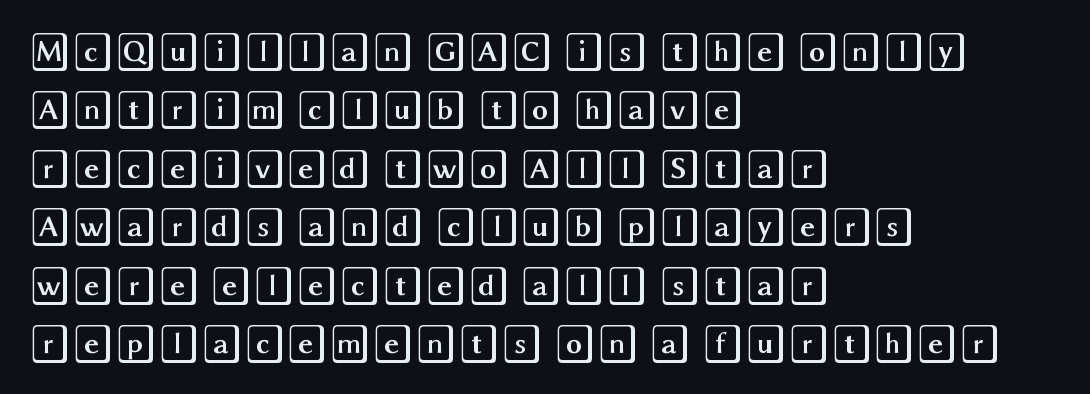
The image shows 39 px wide type, upright; set left-aligned, normal line spacing (1.5x), normal letter spacing, not underlined; a large x-height.
